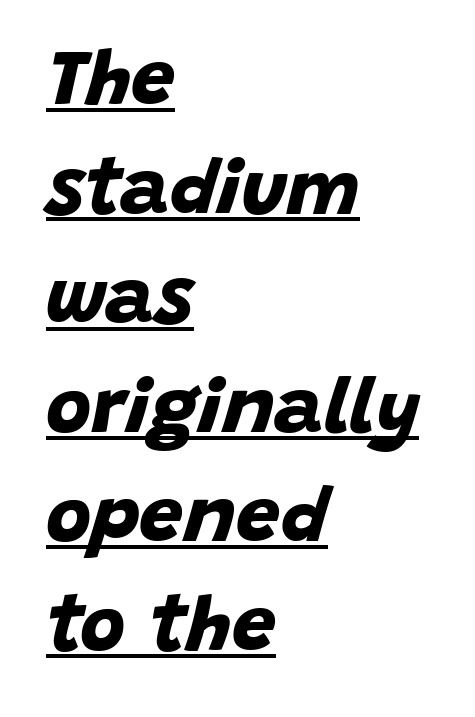
Q: Is the text bold? A: Yes.
Q: Is the typeface a serif or a sans-serif typeface? A: Sans-serif.
Q: Is the text underlined? A: Yes.
Q: How is the paragraph aligned? A: Left-aligned.
Q: Is the spacing between letters normal or unusually wide? A: Normal.
Q: Is the spacing between lines tight, normal or loose? A: Normal.
Q: Width (condensed, normal, or wide)? A: Normal.
Q: Stroke contrast? A: Low.
Q: x-height? A: Large.
Q: Monospaced? A: No.
